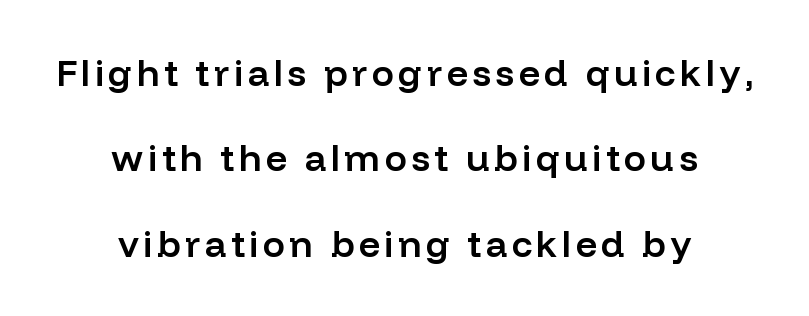
Q: Is the text bold? A: Semi-bold.
Q: Is the text italic (slanted)? A: No, it is upright.
Q: Is the typeface a serif or a sans-serif typeface? A: Sans-serif.
Q: Is the text underlined? A: No.
Q: How is the paragraph aligned? A: Centered.
Q: Is the spacing between lines tight, normal or loose? A: Loose.
Q: Width (condensed, normal, or wide)? A: Normal.
Q: Stroke contrast? A: Low.
Q: x-height? A: Medium.
Q: Monospaced? A: No.
